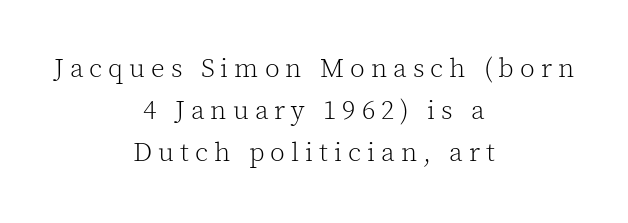
Q: Is the text bold? A: No.
Q: Is the text italic (slanted)? A: No, it is upright.
Q: Is the text underlined? A: No.
Q: How is the paragraph aligned? A: Centered.
Q: Is the spacing between letters normal or unusually wide? A: Unusually wide.
Q: Is the spacing between lines tight, normal or loose? A: Normal.
